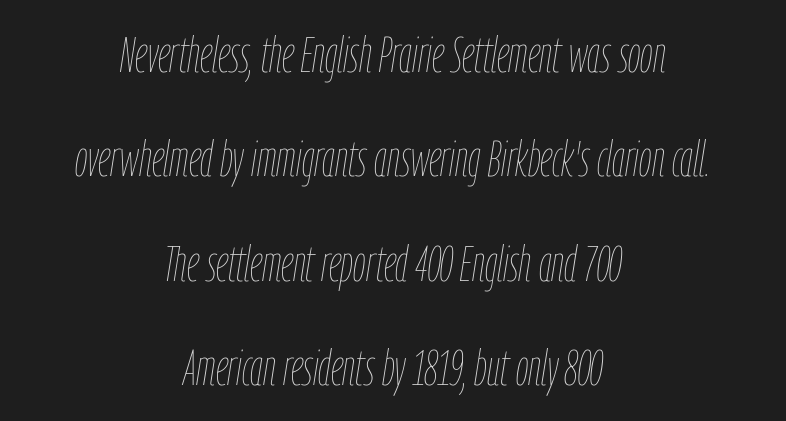
The rendering uses natural spacing where letterforms have individual widths. Spacing between characters is what you'd get straight out of the box. Summary of weight: not heavy and not bold. Loosely led — the rows are spread out.
